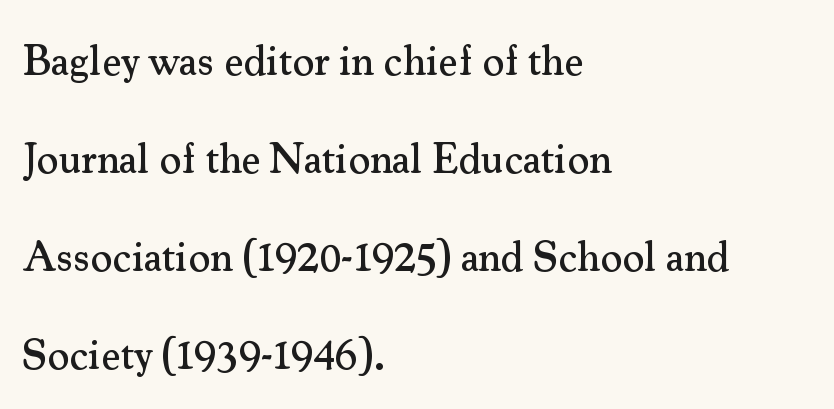
The image shows 42 px serif type, upright; set left-aligned, loose line spacing (2.33x), normal letter spacing, not underlined; medium stroke contrast and a small x-height.
